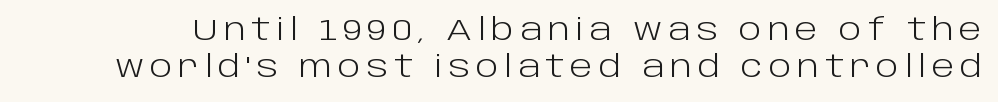
{"serif": "no", "italic": "no", "bold": "no", "weight": "light", "width": "normal", "stroke_contrast": "low", "x_height": "large", "monospaced": "no", "underline": "no", "line_spacing": "normal", "line_spacing_ratio": 1.25, "glyph_px": 30}
